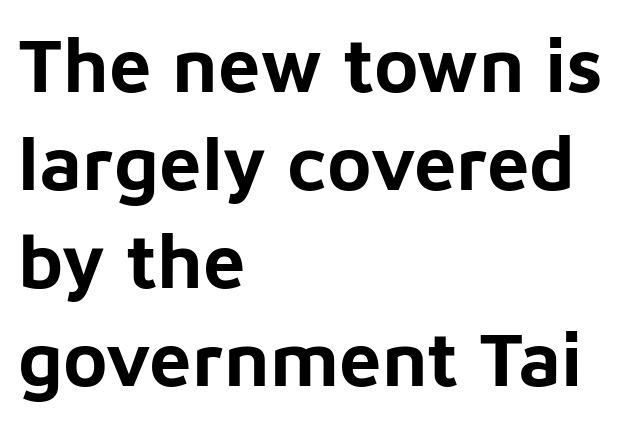
The image shows 76 px bold sans-serif type, upright; set left-aligned, normal line spacing (1.29x), normal letter spacing, not underlined; low stroke contrast and a medium x-height.
